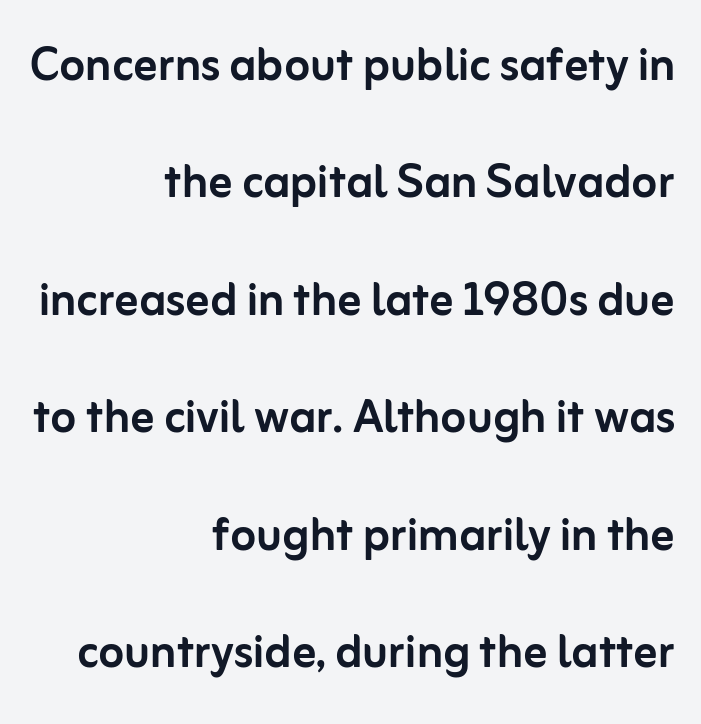
{"serif": "no", "italic": "no", "width": "normal", "stroke_contrast": "low", "x_height": "medium", "monospaced": "no", "underline": "no", "align": "right", "line_spacing": "loose", "line_spacing_ratio": 1.99, "letter_spacing": "normal", "letter_spacing_em": 0.0, "glyph_px": 59}
